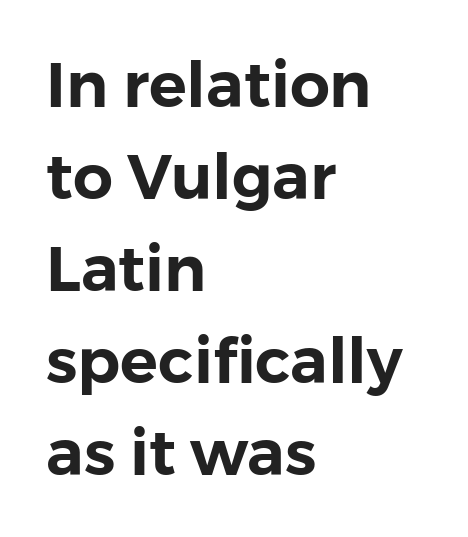
Observe the absence of serifs on each vertical stroke in this sample. Think of a printed novel: that variable character pitch is what you see here. Look at the tracking — it's just the regular setting, nothing added. Descender tails drop into unmarked territory.
